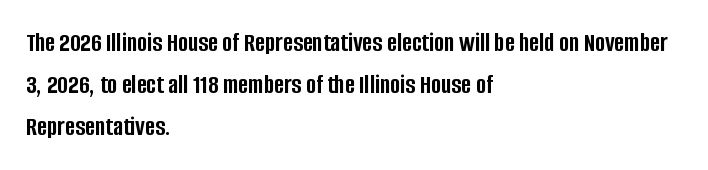
Q: Is the text bold? A: Yes.
Q: Is the text italic (slanted)? A: No, it is upright.
Q: Is the text underlined? A: No.
Q: How is the paragraph aligned? A: Left-aligned.
Q: Is the spacing between letters normal or unusually wide? A: Normal.
Q: Is the spacing between lines tight, normal or loose? A: Normal.
